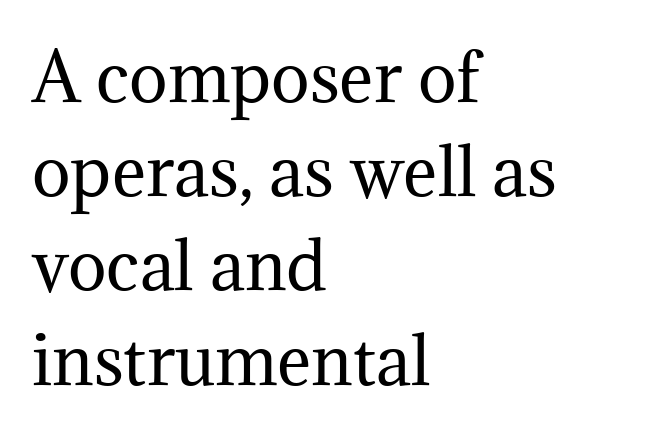
Q: Is the text bold? A: No.
Q: Is the text italic (slanted)? A: No, it is upright.
Q: Is the typeface a serif or a sans-serif typeface? A: Serif.
Q: Is the text underlined? A: No.
Q: How is the paragraph aligned? A: Left-aligned.
Q: Is the spacing between letters normal or unusually wide? A: Normal.
Q: Is the spacing between lines tight, normal or loose? A: Normal.
Q: Width (condensed, normal, or wide)? A: Normal.
Q: Stroke contrast? A: Medium.
Q: x-height? A: Medium.
Q: Monospaced? A: No.
